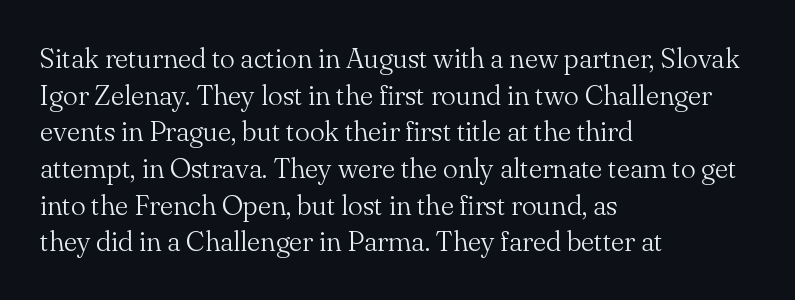
{"serif": "yes", "italic": "no", "bold": "no", "weight": "light", "width": "normal", "stroke_contrast": "medium", "x_height": "small", "monospaced": "no", "underline": "no", "align": "left", "line_spacing": "normal", "line_spacing_ratio": 1.31, "letter_spacing": "normal", "letter_spacing_em": 0.0, "glyph_px": 28}
